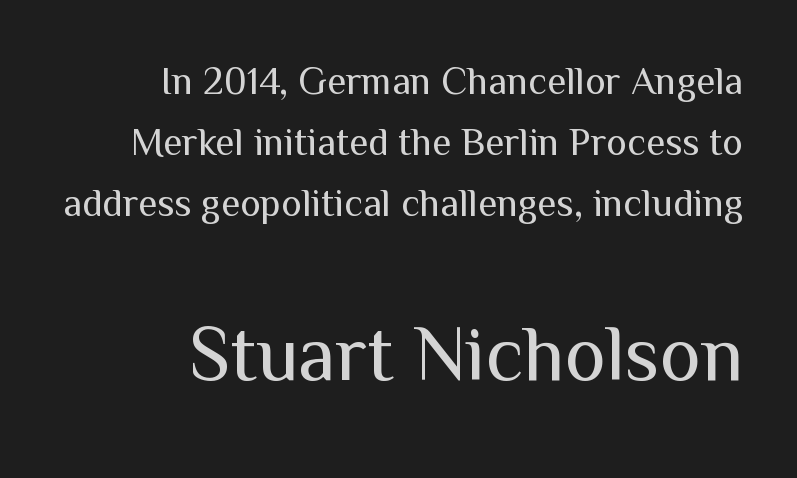
The image shows 78 px regular-weight sans-serif type, upright; set right-aligned, normal line spacing (1.57x), normal letter spacing, not underlined; the second (bottom) block is 2.0x larger; medium stroke contrast and a medium x-height.
